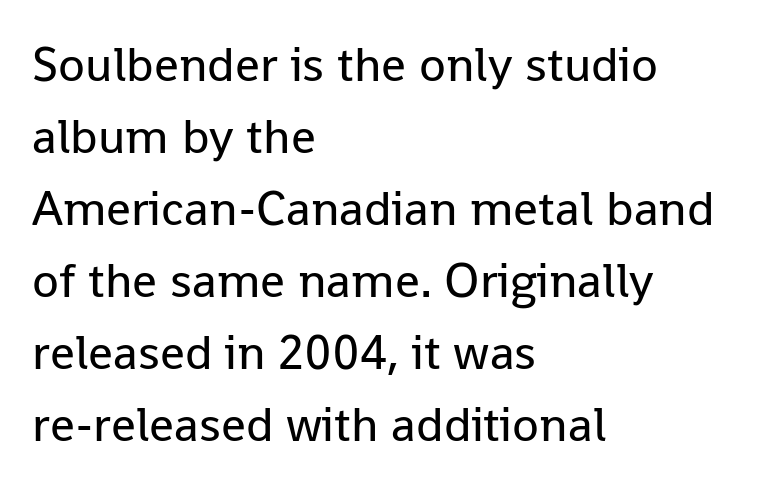
{"serif": "no", "italic": "no", "bold": "no", "weight": "regular", "width": "normal", "stroke_contrast": "low", "x_height": "medium", "monospaced": "no", "underline": "no", "align": "left", "line_spacing": "normal", "line_spacing_ratio": 1.47, "letter_spacing": "normal", "letter_spacing_em": 0.0, "glyph_px": 49}
